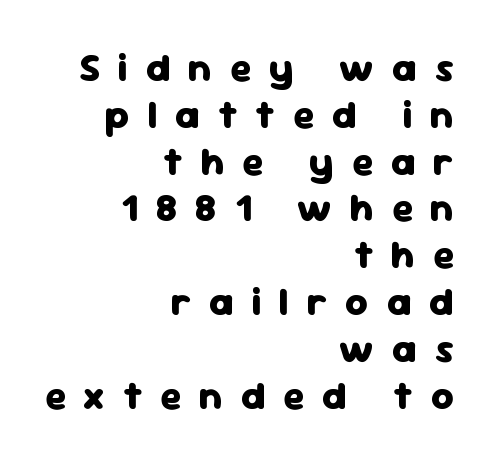
The letterforms stand isolated, each surrounded by extra space. Posture: straight, roman, zero tilt. Letterform terminals end flat and unadorned throughout the passage. On the weight axis this lands at bold, roughly 700. Has an underline been added? It has not.
